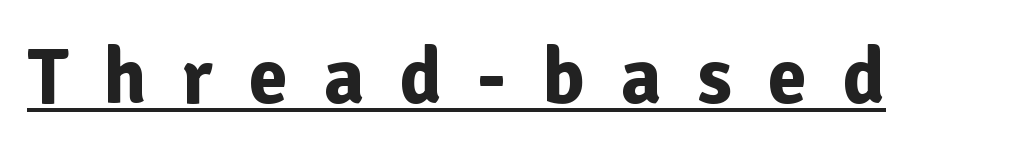
{"serif": "no", "italic": "no", "bold": "yes", "weight": "bold", "width": "normal", "stroke_contrast": "low", "x_height": "medium", "monospaced": "no", "underline": "yes", "letter_spacing": "wide", "letter_spacing_em": 0.44, "glyph_px": 80}
